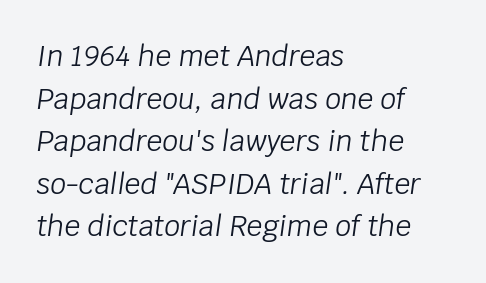
Q: Is the text bold? A: No.
Q: Is the text italic (slanted)? A: Yes, it leans right by about 8 degrees.
Q: Is the text underlined? A: No.
Q: How is the paragraph aligned? A: Left-aligned.
Q: Is the spacing between letters normal or unusually wide? A: Normal.
Q: Is the spacing between lines tight, normal or loose? A: Normal.
Q: Width (condensed, normal, or wide)? A: Normal.
Q: Stroke contrast? A: Low.
Q: x-height? A: Large.
Q: Monospaced? A: No.
